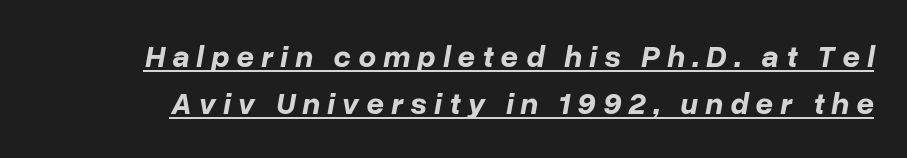
The image shows 31 px bold type, italic (leaning right); set normal line spacing (1.53x), unusually wide letter spacing (+0.23 em), underlined; low stroke contrast and a medium x-height.
